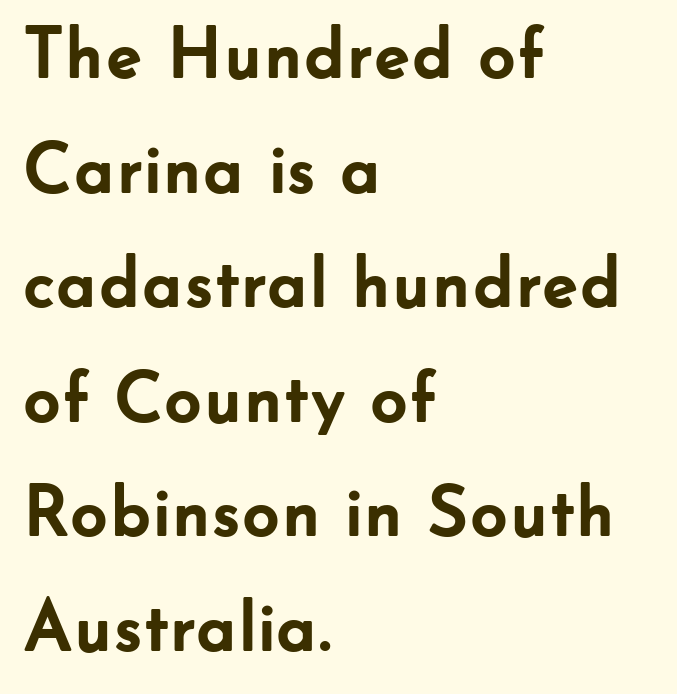
{"serif": "no", "italic": "no", "bold": "yes", "weight": "semibold", "width": "normal", "stroke_contrast": "low", "x_height": "small", "monospaced": "no", "underline": "no", "align": "left", "line_spacing": "normal", "line_spacing_ratio": 1.57, "letter_spacing": "normal", "letter_spacing_em": 0.0, "glyph_px": 73}
